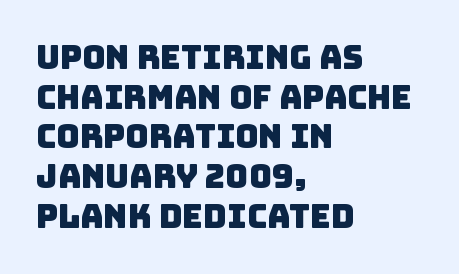
{"serif": "no", "width": "normal", "stroke_contrast": "low", "x_height": "large", "monospaced": "no", "underline": "no", "align": "left", "line_spacing_ratio": 1.24, "letter_spacing": "normal", "letter_spacing_em": 0.0, "glyph_px": 32}
